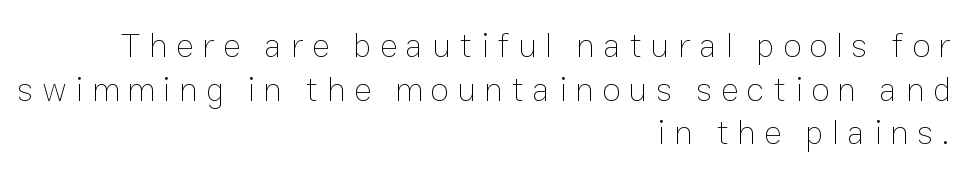
The image shows 34 px thin type, upright; set right-aligned, normal line spacing (1.28x), unusually wide letter spacing (+0.25 em), not underlined; low stroke contrast and a medium x-height.
